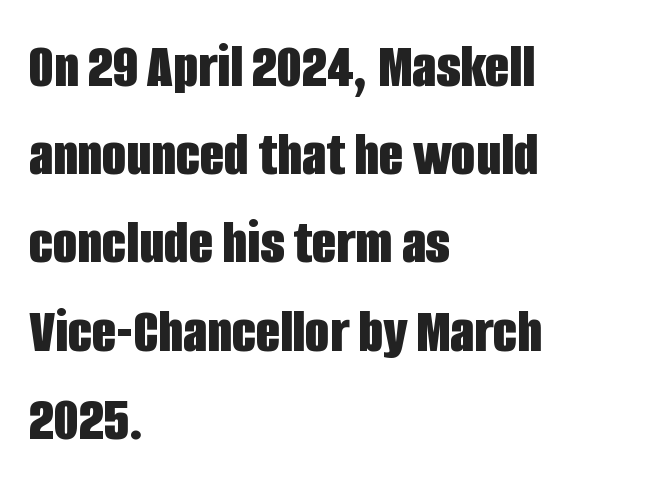
Beneath every word, the page is bare. The letters advance in unequal steps, a hallmark of proportional type. Every stem runs plumb, perpendicular to the baseline. This sample keeps an unexceptional amount of space between lines.
